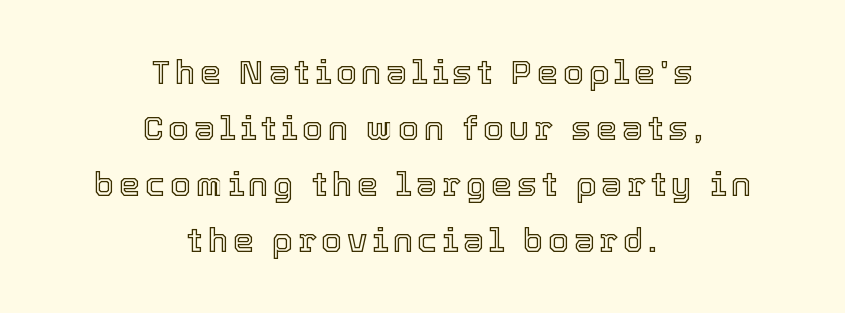
Q: Is the text italic (slanted)? A: No, it is upright.
Q: Is the text underlined? A: No.
Q: How is the paragraph aligned? A: Centered.
Q: Is the spacing between lines tight, normal or loose? A: Normal.
Q: Width (condensed, normal, or wide)? A: Normal.
Q: x-height? A: Medium.
Q: Monospaced? A: No.
